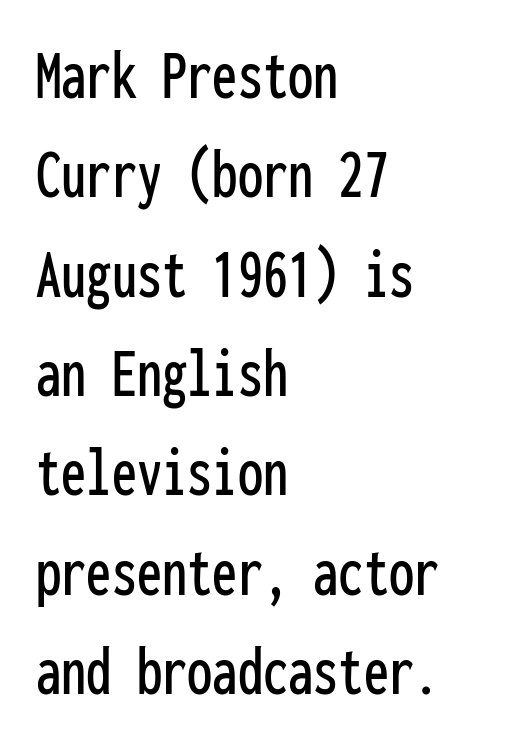
Think of a typewriter: that constant character pitch is what you see here. How would I describe the line gaps? Plain and ordinary. The gap between lines stays unmarked. These lines stack with their left ends in a neat column. The characters display no serif detailing; their extremities are plain.
